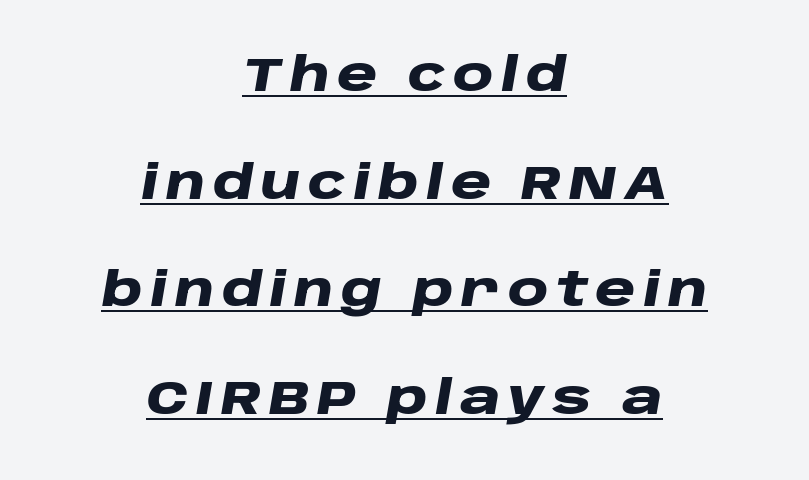
The image shows 46 px heavy, wide type, italic (leaning right); set centered, loose line spacing (2.34x), underlined; low stroke contrast and a large x-height.
